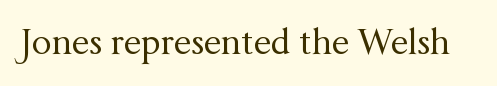
{"serif": "yes", "italic": "no", "bold": "no", "weight": "regular", "width": "normal", "stroke_contrast": "medium", "x_height": "medium", "monospaced": "no", "underline": "no", "letter_spacing": "normal", "letter_spacing_em": 0.0, "glyph_px": 35}
